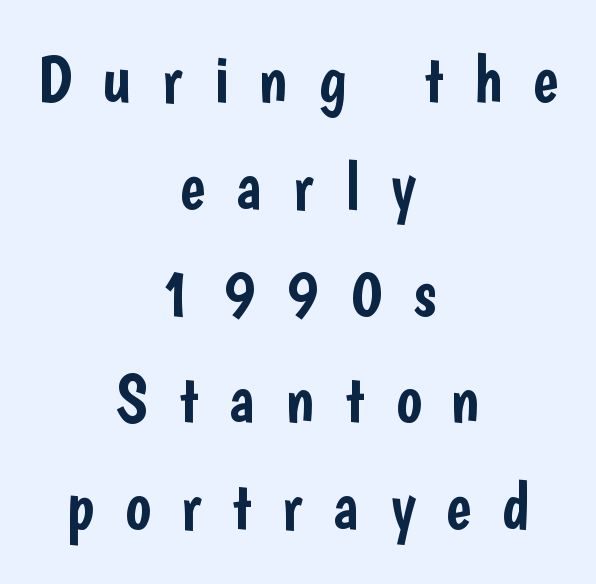
{"serif": "no", "italic": "no", "width": "condensed", "stroke_contrast": "low", "x_height": "medium", "monospaced": "no", "underline": "no", "align": "center", "line_spacing": "normal", "line_spacing_ratio": 1.57, "letter_spacing": "wide", "letter_spacing_em": 0.45, "glyph_px": 68}
